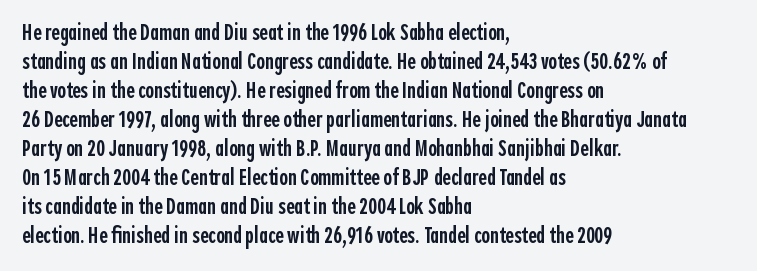
{"italic": "no", "bold": "semi", "underline": "no", "align": "left", "line_spacing": "normal", "line_spacing_ratio": 1.26, "letter_spacing": "normal", "letter_spacing_em": 0.0, "glyph_px": 23}
